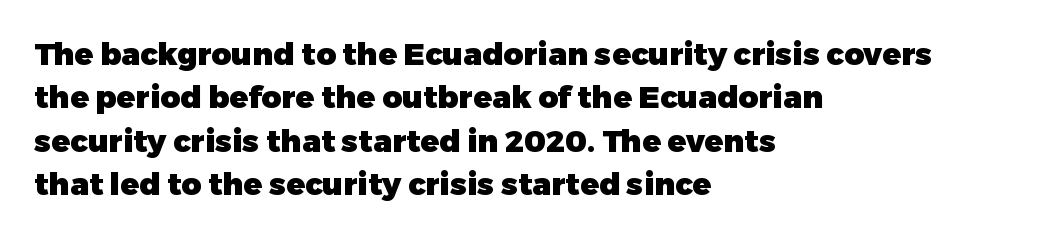
The image shows 31 px heavy sans-serif type, upright; set left-aligned, normal line spacing (1.4x), normal letter spacing, not underlined; low stroke contrast and a medium x-height.
